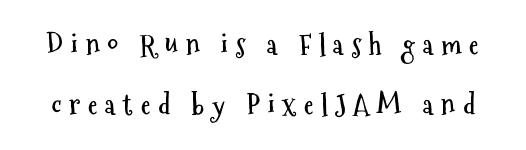
Posture: vertical. Widely set lines give the paragraph a tall, airy silhouette. Caption: expanded tracking, letters set apart. Underlining? Definitely not there. Every letter is thick-stroked: bold, no question.
